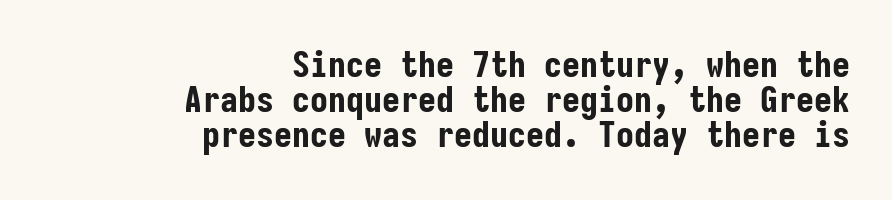
Rendered with straight, roman letterforms. A clean baseline with only descenders dipping below it. Does the leading feel generous? Not at all — it's pinched. Does the copy run flush right? Yes — the right margin is perfectly even. Every character here occupies the same horizontal width, giving the sample a typewriter-like rhythm. The designer went with a sans here, leaving each stem footless.
